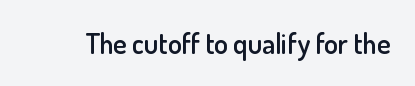
The image shows 28 px semibold sans-serif type, upright; set normal letter spacing, not underlined; low stroke contrast and a small x-height.
